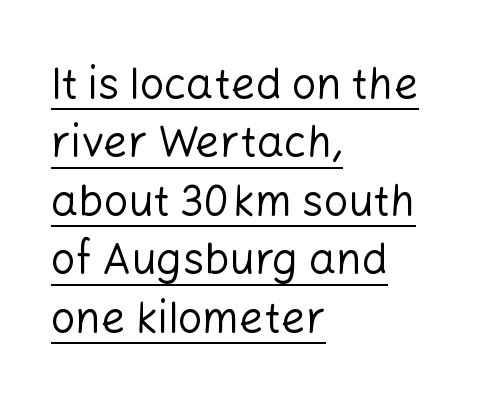
Q: Is the text bold? A: No.
Q: Is the text italic (slanted)? A: No, it is upright.
Q: Is the typeface a serif or a sans-serif typeface? A: Sans-serif.
Q: Is the text underlined? A: Yes.
Q: How is the paragraph aligned? A: Left-aligned.
Q: Is the spacing between letters normal or unusually wide? A: Normal.
Q: Is the spacing between lines tight, normal or loose? A: Normal.
Q: Width (condensed, normal, or wide)? A: Normal.
Q: Stroke contrast? A: Low.
Q: x-height? A: Medium.
Q: Monospaced? A: No.
